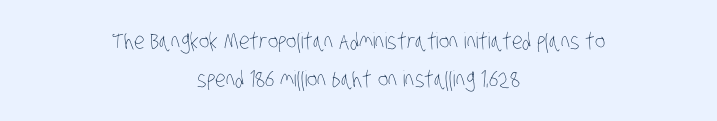
{"bold": "no", "underline": "no", "align": "center", "line_spacing_ratio": 1.71, "letter_spacing": "normal", "letter_spacing_em": 0.0, "glyph_px": 22}
